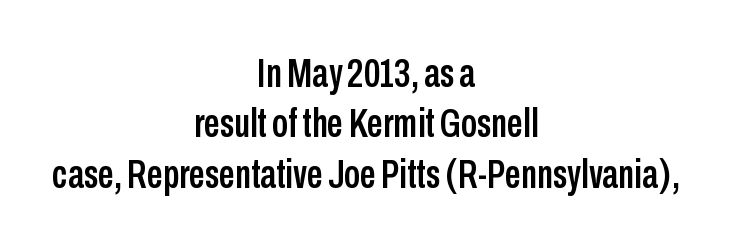
The image shows 40 px condensed sans-serif type, upright; set centered, normal line spacing (1.26x), normal letter spacing, not underlined; low stroke contrast and a medium x-height.
